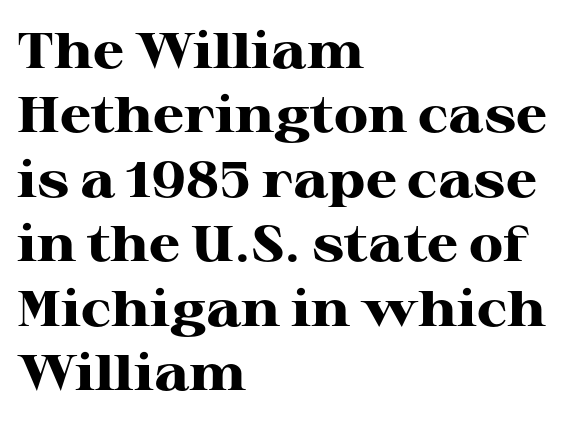
Notice how descenders clear the ascenders below comfortably — that's standard leading. Which margin do the lines hug? The left one — the right edge is uneven. Type without underlining. The rendering keeps characters at their native spacing. The passage shown is typed in a proportional face where columns would drift.
